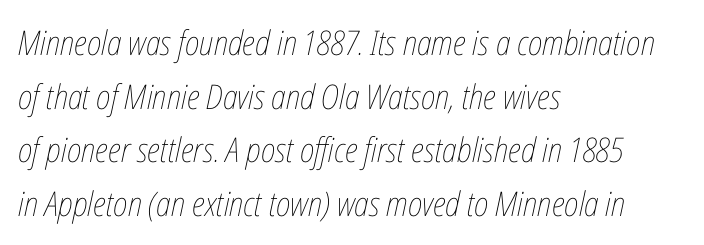
The image shows 34 px thin, condensed type, italic (leaning right); set left-aligned, normal line spacing (1.58x), normal letter spacing, not underlined; low stroke contrast and a medium x-height.
